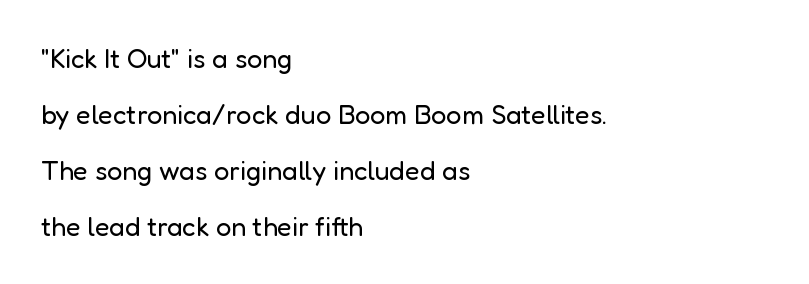
{"italic": "no", "bold": "no", "underline": "no", "align": "left", "line_spacing": "loose", "line_spacing_ratio": 2.07, "letter_spacing": "normal", "letter_spacing_em": 0.0, "glyph_px": 27}
